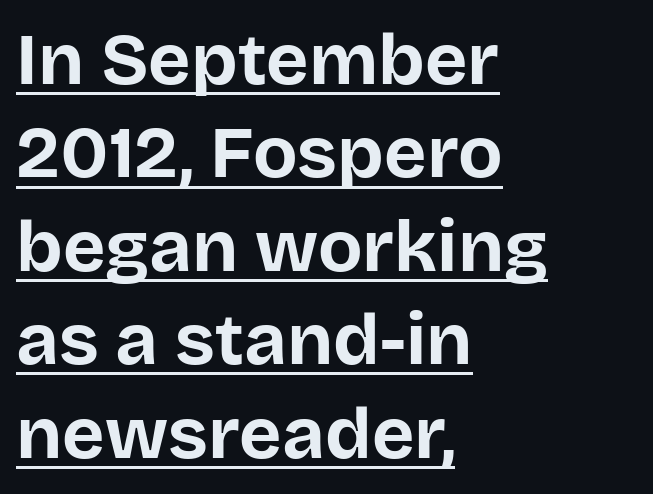
{"serif": "no", "italic": "no", "bold": "yes", "weight": "bold", "width": "normal", "stroke_contrast": "low", "x_height": "large", "monospaced": "no", "underline": "yes", "align": "left", "line_spacing": "normal", "line_spacing_ratio": 1.28, "letter_spacing": "normal", "letter_spacing_em": 0.0, "glyph_px": 73}
